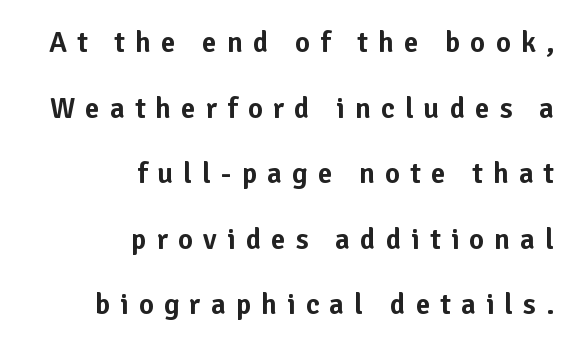
The image shows 29 px sans-serif type, upright; set right-aligned, loose line spacing (2.26x), unusually wide letter spacing (+0.35 em), not underlined; low stroke contrast and a medium x-height.
